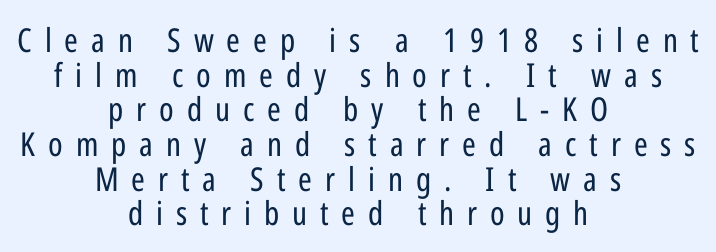
The baseline area is clear. The face used here is proportionally spaced, like ordinary book or web type. In terms of letterform style, serifs are entirely absent. Notice how the stems are strictly vertical — no italics here. A light-to-regular cut is what we see here. In terms of leading, this rendering errs on the cramped side.
